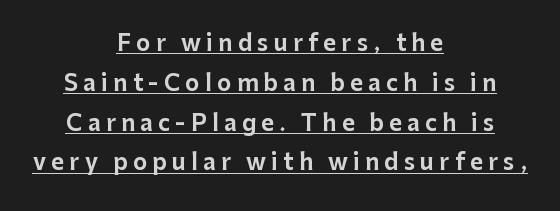
Compared with typical body copy, the letter spacing here is much looser. Teacher's note: observe the equal gaps on both sides — that is centered alignment. Upright lettering throughout. Each line of the rendering has a horizontal stroke beneath the glyphs.
